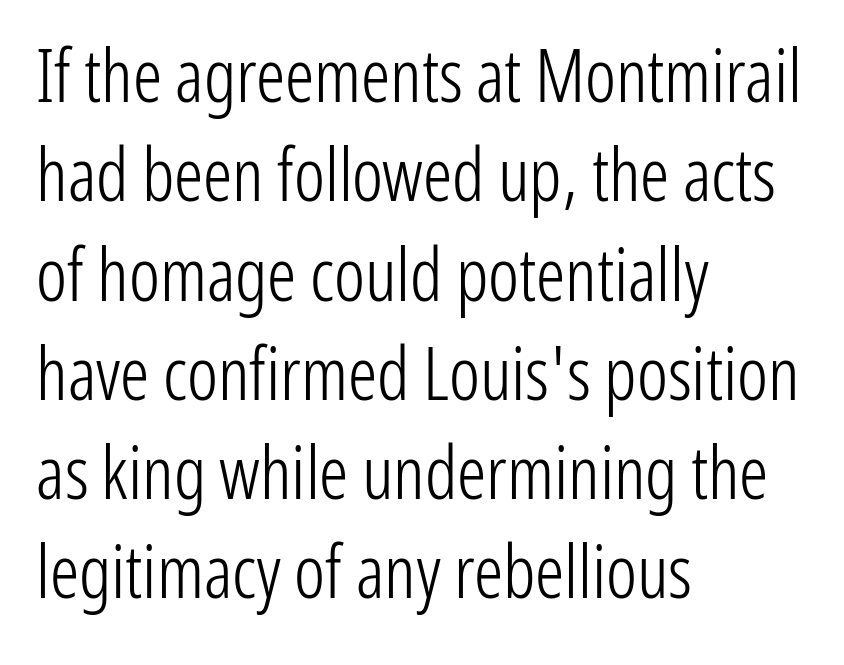
What stands out about the letter spacing? Nothing — it is the standard amount. Note: no serifs on the glyphs. Note the varied advance widths — an 'i' is clearly narrower than an 'm'. The lines are quadded left. The letters look calm and open, with moderate or lighter stems. Unlike italic type, these characters show no tilt at all.
